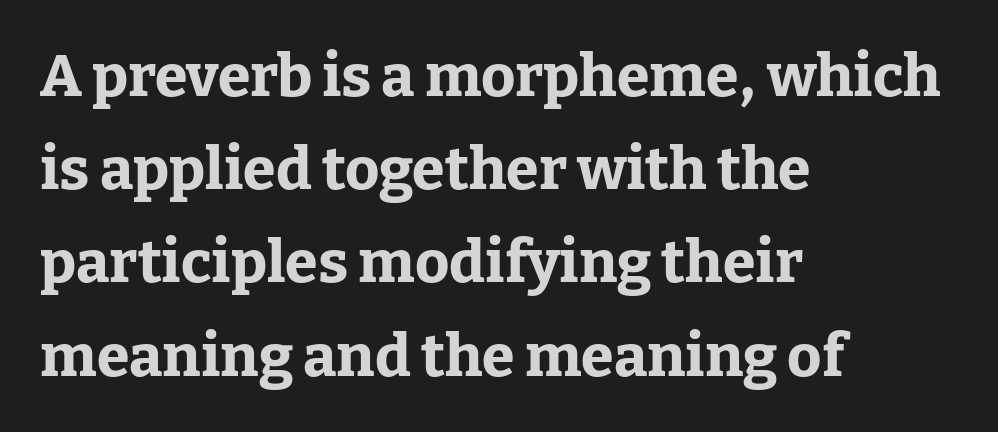
Observe the serifs anchoring each vertical stroke in this sample. Characters remain perfectly vertical along every line. If you drew a ruler down the left edge, every line would touch it. In terms of leading, this rendering sits right in the middle.
